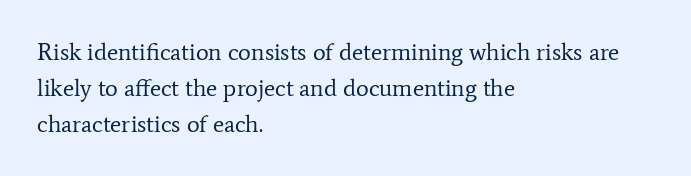
The image shows 24 px text type, upright; set left-aligned, normal line spacing (1.5x), normal letter spacing, not underlined.
